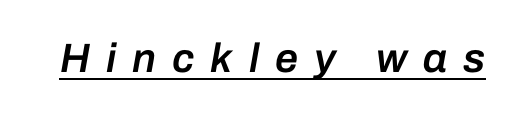
Tracking here is generous; glyphs stand well apart from one another. Here the designer chose a conventional face with non-uniform glyph widths. As a designer I'd log this as weight 600, semibold. This rendering features underlined lettering. Yep, that's italic — everything's leaning.
